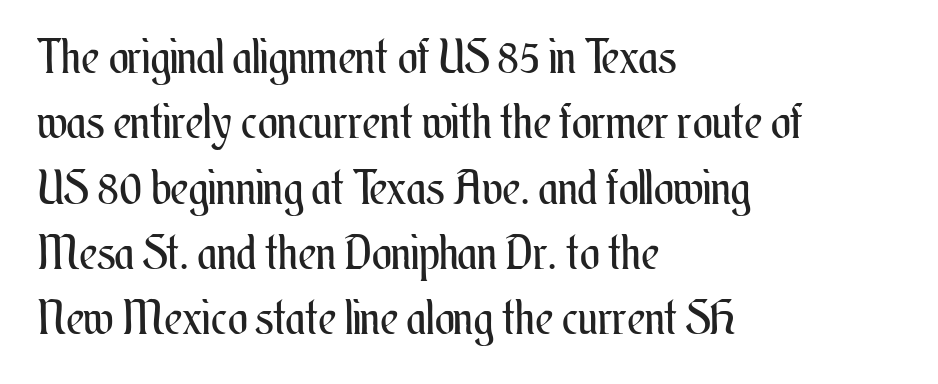
{"italic": "no", "bold": "no", "weight": "regular", "width": "condensed", "stroke_contrast": "medium", "x_height": "small", "monospaced": "no", "underline": "no", "align": "left", "line_spacing": "normal", "line_spacing_ratio": 1.39, "letter_spacing": "normal", "letter_spacing_em": 0.0, "glyph_px": 47}
